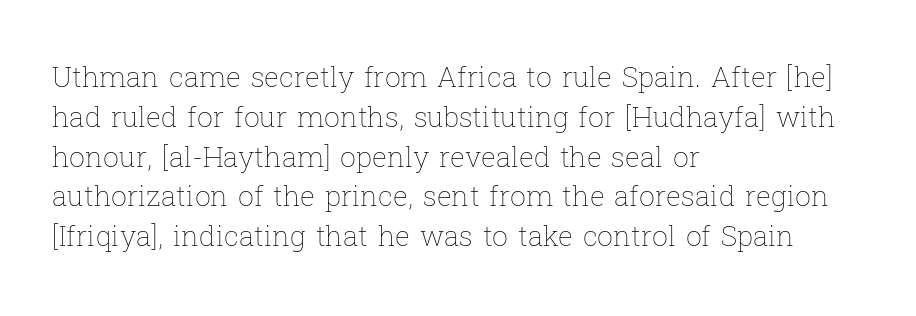
The image shows 28 px thin type, upright; set left-aligned, normal line spacing (1.42x), normal letter spacing, not underlined; low stroke contrast and a medium x-height.
